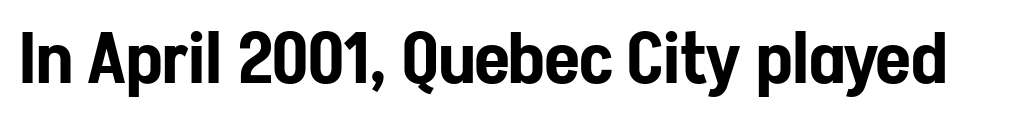
{"serif": "no", "italic": "no", "width": "condensed", "stroke_contrast": "low", "x_height": "medium", "monospaced": "no", "underline": "no", "letter_spacing": "normal", "letter_spacing_em": 0.0, "glyph_px": 71}
